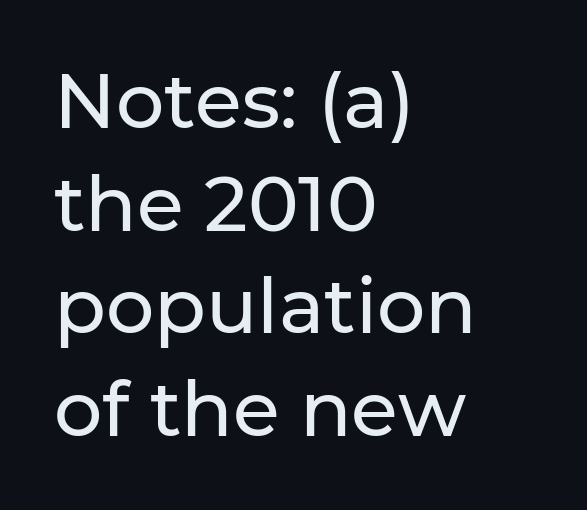
The axis of the letterforms is exactly vertical. The passage shown is typed in a proportional face where columns would drift. The passage shown stacks its lines at a standard gap. Bare-footed words on every line.
